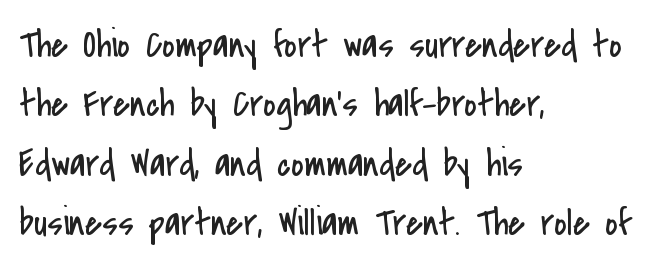
{"serif": "no", "italic": "no", "bold": "no", "weight": "regular", "width": "condensed", "stroke_contrast": "low", "x_height": "small", "monospaced": "no", "underline": "no", "align": "left", "line_spacing": "normal", "line_spacing_ratio": 1.52, "letter_spacing": "normal", "letter_spacing_em": 0.0, "glyph_px": 39}
